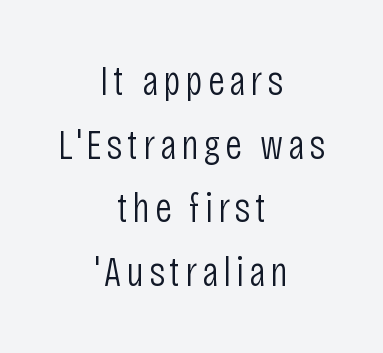
The image shows 43 px light, condensed sans-serif type, upright; set centered, normal line spacing (1.48x), not underlined; low stroke contrast and a large x-height.
